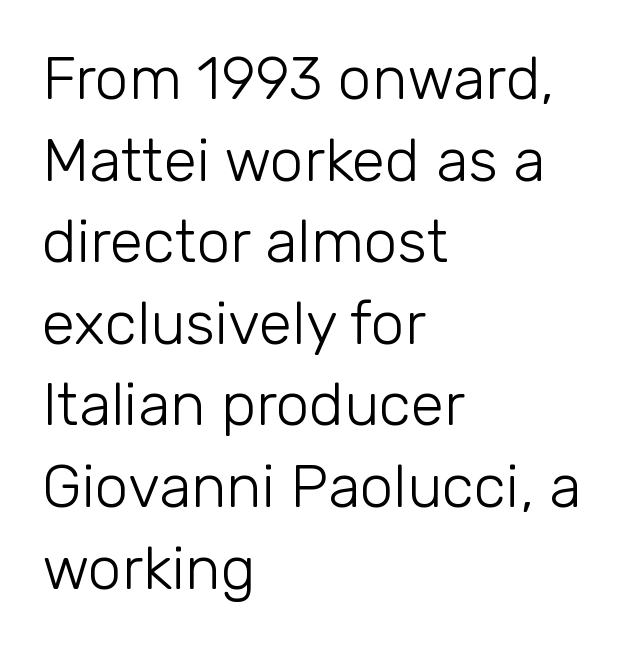
{"serif": "no", "italic": "no", "bold": "no", "weight": "light", "width": "normal", "stroke_contrast": "low", "x_height": "medium", "monospaced": "no", "underline": "no", "align": "left", "line_spacing": "normal", "line_spacing_ratio": 1.36, "letter_spacing": "normal", "letter_spacing_em": 0.0, "glyph_px": 60}
